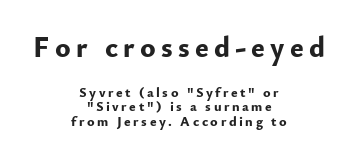
Q: Is the text bold? A: Yes.
Q: Is the text italic (slanted)? A: No, it is upright.
Q: Is the typeface a serif or a sans-serif typeface? A: Sans-serif.
Q: Is the text underlined? A: No.
Q: How is the paragraph aligned? A: Centered.
Q: Is the spacing between lines tight, normal or loose? A: Tight.
Q: Which block of text is set in a larger size, the first (top) or the second (bottom)? A: The first (top) one.
Q: Width (condensed, normal, or wide)? A: Normal.
Q: Stroke contrast? A: Low.
Q: x-height? A: Small.
Q: Monospaced? A: No.
